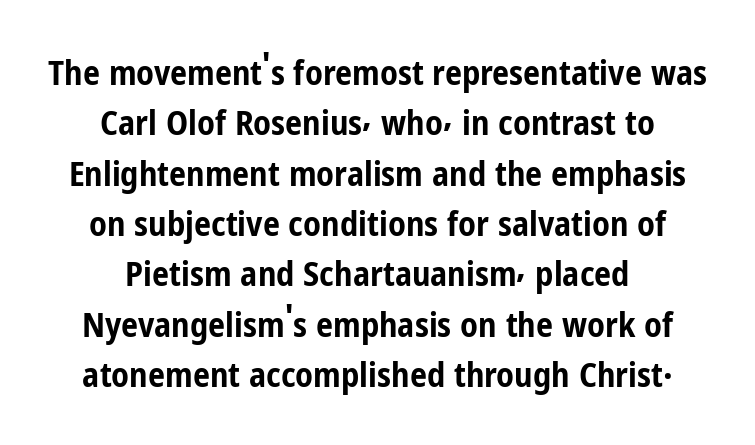
Q: Is the text bold? A: Yes.
Q: Is the text italic (slanted)? A: No, it is upright.
Q: Is the typeface a serif or a sans-serif typeface? A: Sans-serif.
Q: Is the text underlined? A: No.
Q: How is the paragraph aligned? A: Centered.
Q: Is the spacing between letters normal or unusually wide? A: Normal.
Q: Is the spacing between lines tight, normal or loose? A: Normal.
Q: Width (condensed, normal, or wide)? A: Condensed.
Q: Stroke contrast? A: Low.
Q: x-height? A: Medium.
Q: Monospaced? A: No.
